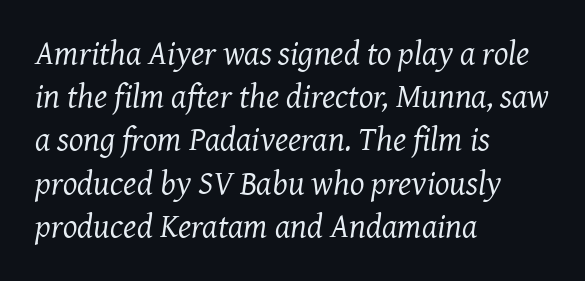
The image shows 34 px regular-weight serif type, italic (leaning right); set left-aligned, normal line spacing (1.27x), normal letter spacing, not underlined; medium stroke contrast and a medium x-height.
